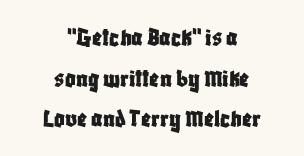
{"italic": "no", "underline": "no", "align": "center", "line_spacing": "normal", "line_spacing_ratio": 1.56, "letter_spacing": "normal", "letter_spacing_em": 0.0, "glyph_px": 26}
